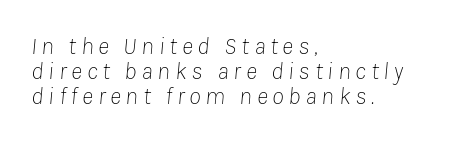
Q: Is the text bold? A: No.
Q: Is the text italic (slanted)? A: Yes, it leans right by about 8 degrees.
Q: Is the text underlined? A: No.
Q: How is the paragraph aligned? A: Left-aligned.
Q: Is the spacing between letters normal or unusually wide? A: Unusually wide.
Q: Is the spacing between lines tight, normal or loose? A: Tight.
